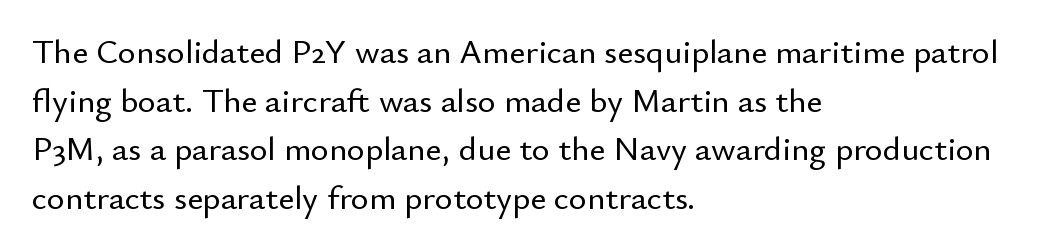
{"serif": "no", "italic": "no", "width": "normal", "stroke_contrast": "low", "x_height": "small", "monospaced": "no", "underline": "no", "align": "left", "line_spacing": "normal", "line_spacing_ratio": 1.43, "letter_spacing": "normal", "letter_spacing_em": 0.0, "glyph_px": 34}
